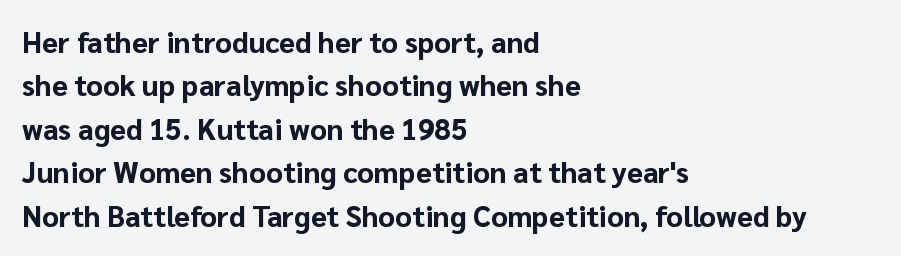
{"serif": "no", "italic": "no", "bold": "yes", "weight": "bold", "width": "normal", "stroke_contrast": "low", "x_height": "medium", "monospaced": "no", "underline": "no", "align": "left", "line_spacing": "normal", "line_spacing_ratio": 1.5, "letter_spacing": "normal", "letter_spacing_em": 0.0, "glyph_px": 29}
